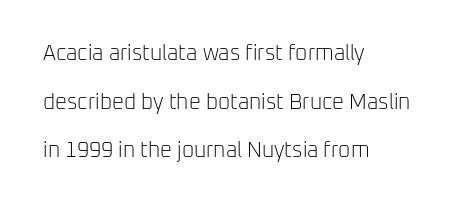
Q: Is the text bold? A: No.
Q: Is the text italic (slanted)? A: No, it is upright.
Q: Is the text underlined? A: No.
Q: How is the paragraph aligned? A: Left-aligned.
Q: Is the spacing between letters normal or unusually wide? A: Normal.
Q: Is the spacing between lines tight, normal or loose? A: Loose.
